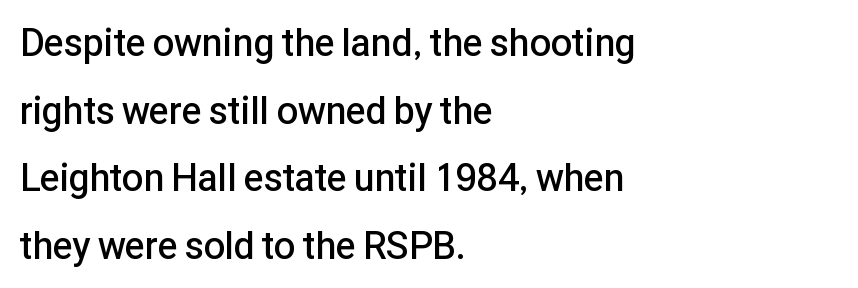
Underlining? Definitely not there. Each glyph is drawn with semibold strokes, heavier than normal yet not fully bold. The letters advance in unequal steps, a hallmark of proportional type. Short and long lines alike share a common starting point at left.
